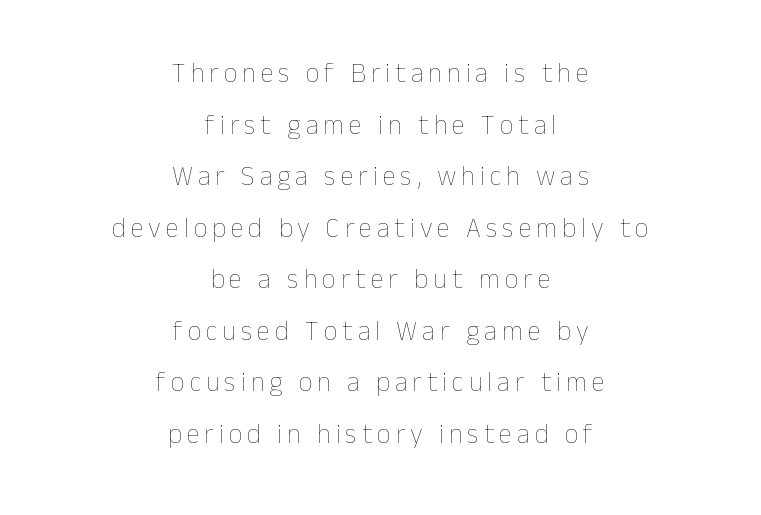
The image shows 27 px text type, upright; set centered, loose line spacing (1.91x), not underlined.
